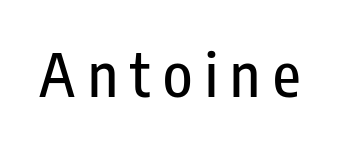
Q: Is the text italic (slanted)? A: No, it is upright.
Q: Is the typeface a serif or a sans-serif typeface? A: Sans-serif.
Q: Is the text underlined? A: No.
Q: Is the spacing between letters normal or unusually wide? A: Unusually wide.
Q: Width (condensed, normal, or wide)? A: Condensed.
Q: Stroke contrast? A: Low.
Q: x-height? A: Medium.
Q: Monospaced? A: No.
